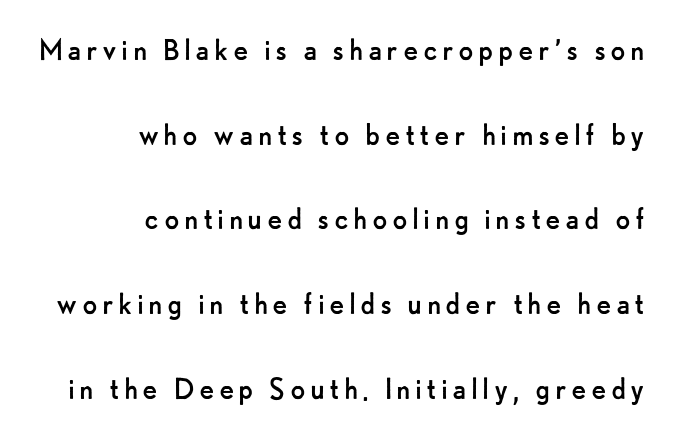
The image shows 35 px regular-weight sans-serif type, upright; set right-aligned, loose line spacing (2.42x), not underlined; low stroke contrast and a small x-height.
